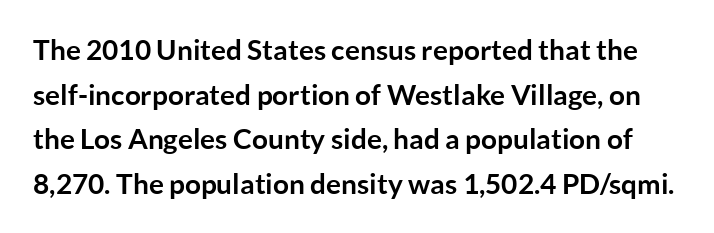
Type style note: lacks serifs. Check under the words: just untouched page. Leading: standard. You'd pick this weight for a headline — it's a proper bold. The font's upright variant was chosen for this text. Honestly, the letter spacing is just normal — you wouldn't notice it.
